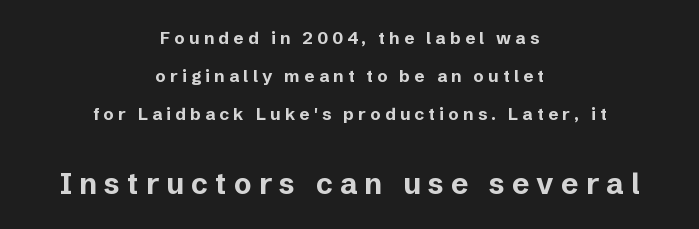
Honestly, there is no underline to notice here at all. Its strokes are broad and dark, the hallmark of bold type. Larger block? The one below; the one above is distinctly smaller. The leading is generous, giving the passage an open texture. Classification — sans serif.
